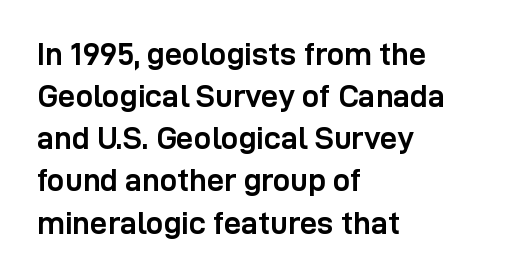
Q: Is the text bold? A: Yes.
Q: Is the text italic (slanted)? A: No, it is upright.
Q: Is the typeface a serif or a sans-serif typeface? A: Sans-serif.
Q: Is the text underlined? A: No.
Q: How is the paragraph aligned? A: Left-aligned.
Q: Is the spacing between letters normal or unusually wide? A: Normal.
Q: Is the spacing between lines tight, normal or loose? A: Normal.
Q: Width (condensed, normal, or wide)? A: Normal.
Q: Stroke contrast? A: Low.
Q: x-height? A: Medium.
Q: Monospaced? A: No.
